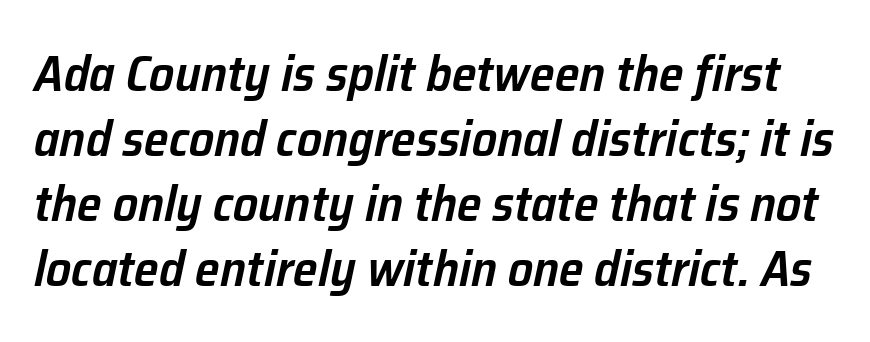
{"italic": "yes", "lean": "right", "slant_degrees": 12, "bold": "semi", "weight": "semibold", "width": "normal", "stroke_contrast": "low", "x_height": "medium", "monospaced": "no", "underline": "no", "line_spacing": "normal", "line_spacing_ratio": 1.3, "letter_spacing": "normal", "letter_spacing_em": 0.0, "glyph_px": 50}
